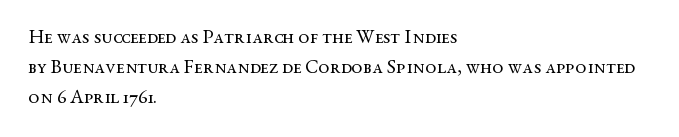
The image shows 20 px text type, upright; set left-aligned, normal line spacing (1.49x), normal letter spacing, not underlined.
